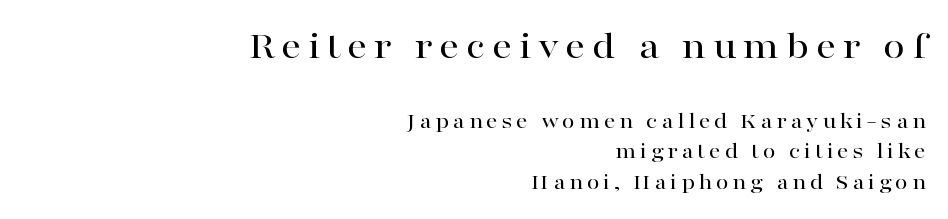
The image shows 40 px wide serif type, upright; set right-aligned, normal line spacing (1.32x), not underlined; the first (top) block is 1.74x larger; high stroke contrast and a medium x-height.
